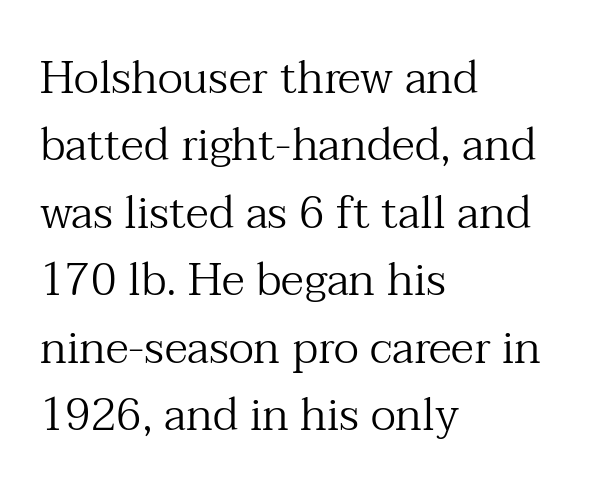
The image shows 45 px regular-weight serif type, upright; set left-aligned, normal line spacing (1.5x), normal letter spacing, not underlined; medium stroke contrast and a medium x-height.
